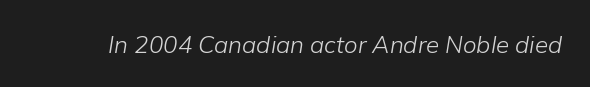
It's the slanting kind of type. Only glyphs here, with clear space below each row. No chunkiness to these letters — they're not bold. What stands out about the letter spacing? Nothing — it is the standard amount.
